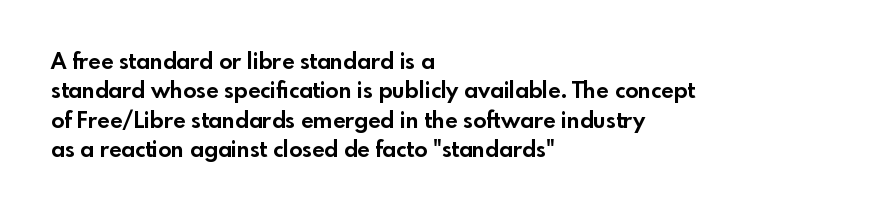
Q: Is the text bold? A: Yes.
Q: Is the text italic (slanted)? A: No, it is upright.
Q: Is the text underlined? A: No.
Q: How is the paragraph aligned? A: Left-aligned.
Q: Is the spacing between letters normal or unusually wide? A: Normal.
Q: Is the spacing between lines tight, normal or loose? A: Normal.
